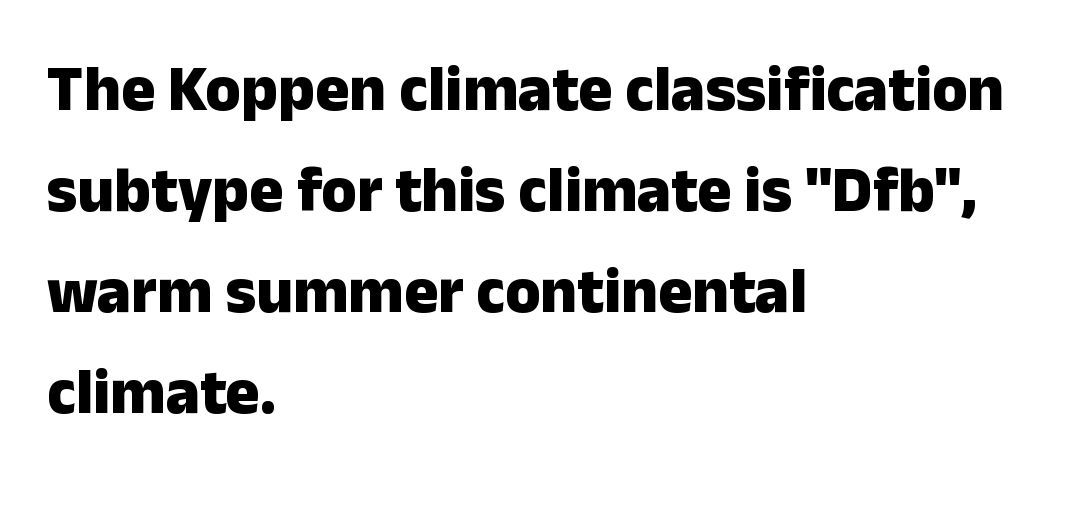
Q: Is the text bold? A: Yes.
Q: Is the text italic (slanted)? A: No, it is upright.
Q: Is the typeface a serif or a sans-serif typeface? A: Sans-serif.
Q: Is the text underlined? A: No.
Q: How is the paragraph aligned? A: Left-aligned.
Q: Is the spacing between letters normal or unusually wide? A: Normal.
Q: Is the spacing between lines tight, normal or loose? A: Normal.
Q: Width (condensed, normal, or wide)? A: Normal.
Q: Stroke contrast? A: Low.
Q: x-height? A: Medium.
Q: Monospaced? A: No.
